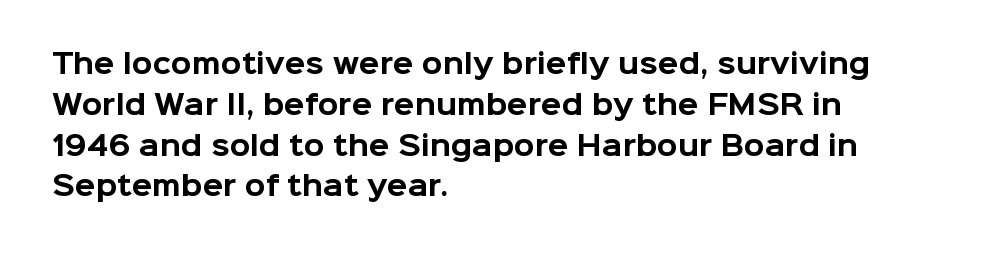
This is the regular roman posture of the typeface. Regarding leading, the lines here are spaced in the standard way. Heft: maximum for text — a bold. The specimen omits any rule beneath the text block's lines.
